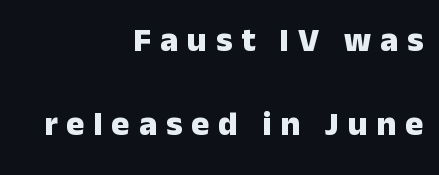
Serifs: no, the terminals of the letterforms are clean. Spacing verdict: proportional, widths tailored to each character. Regarding leading, the lines here are spaced well apart. Has an underline been added? It has not.
